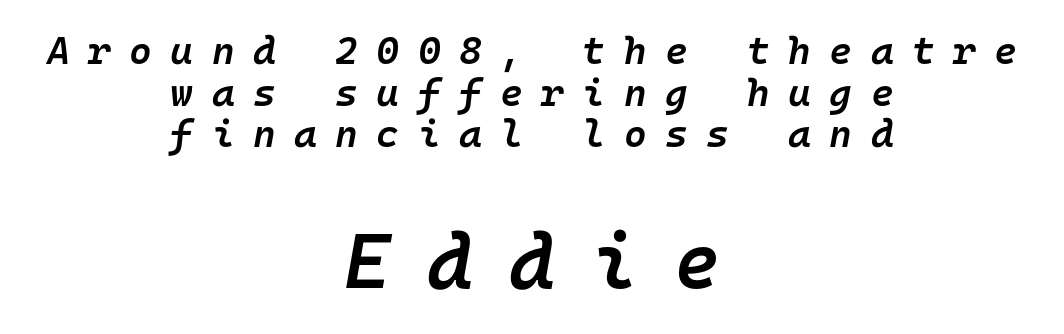
{"italic": "yes", "lean": "right", "slant_degrees": 10, "bold": "semi", "weight": "semibold", "width": "normal", "stroke_contrast": "low", "x_height": "medium", "monospaced": "yes", "underline": "no", "align": "center", "line_spacing": "tight", "line_spacing_ratio": 1.07, "letter_spacing": "wide", "letter_spacing_em": 0.47, "larger_block": "second", "size_ratio": 2.0, "glyph_px": 78}
